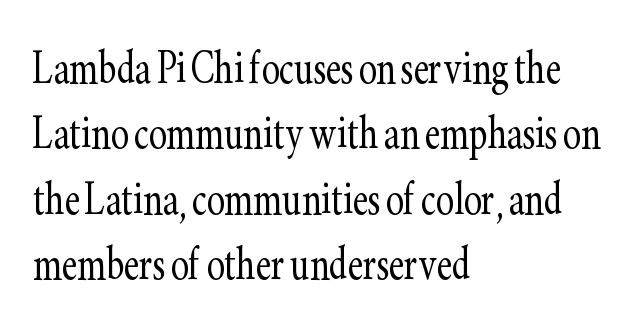
{"serif": "yes", "italic": "no", "bold": "no", "weight": "light", "width": "condensed", "stroke_contrast": "low", "x_height": "small", "monospaced": "no", "underline": "no", "align": "left", "line_spacing_ratio": 1.21, "letter_spacing": "normal", "letter_spacing_em": 0.0, "glyph_px": 54}
